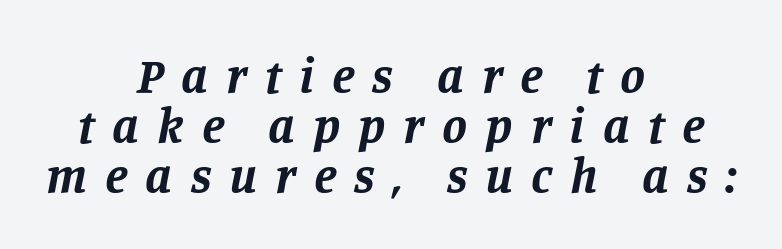
A clean baseline with only descenders dipping below it. The type is letterspaced generously, with wide tracking. Is this a fixed-width face? No — the glyphs have proportional, varying widths. Closely set lines give the paragraph a compact silhouette.
